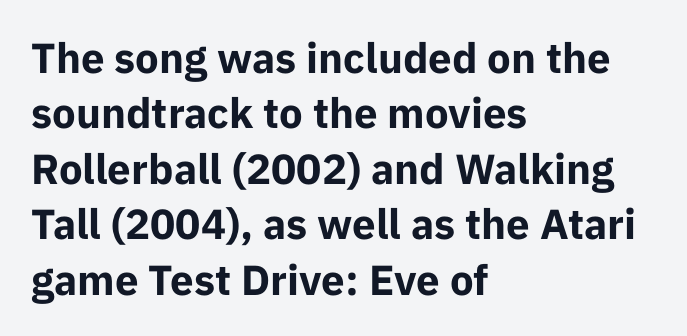
The image shows 42 px bold sans-serif type, upright; set left-aligned, normal line spacing (1.32x), normal letter spacing, not underlined; low stroke contrast and a medium x-height.
